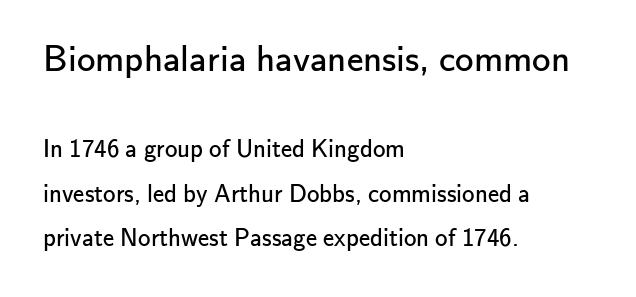
The image shows 37 px regular-weight sans-serif type, upright; set left-aligned, line spacing 1.78x, normal letter spacing, not underlined; the first (top) block is 1.48x larger; low stroke contrast and a small x-height.
